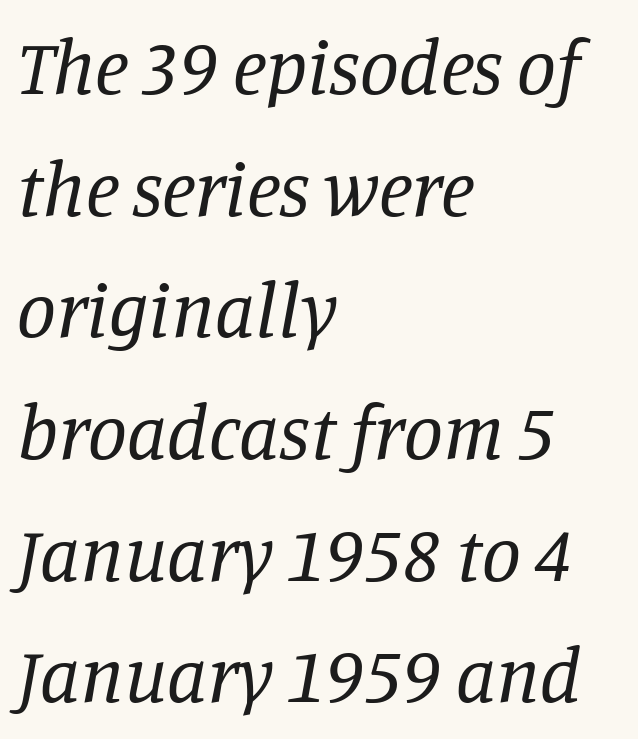
The image shows 78 px regular-weight serif type, italic (leaning right); set left-aligned, normal line spacing (1.56x), normal letter spacing, not underlined; low stroke contrast and a large x-height.
